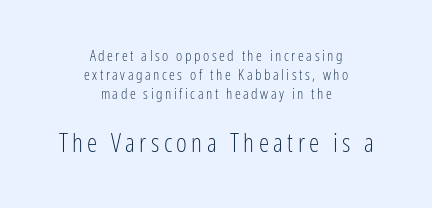
Q: Is the text bold? A: No.
Q: Is the text italic (slanted)? A: No, it is upright.
Q: Is the text underlined? A: No.
Q: How is the paragraph aligned? A: Centered.
Q: Is the spacing between lines tight, normal or loose? A: Normal.
Q: Which block of text is set in a larger size, the first (top) or the second (bottom)? A: The second (bottom) one.
